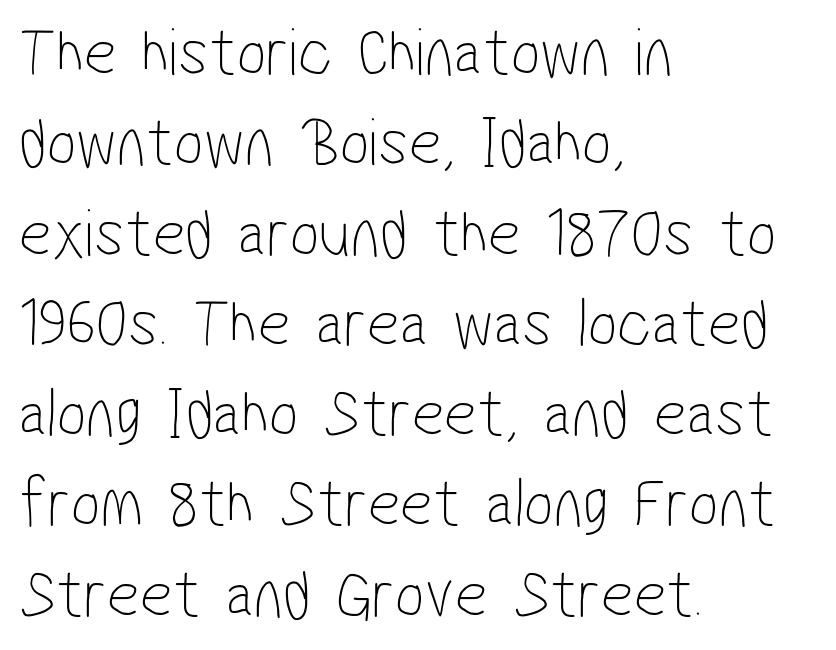
Q: Is the text bold? A: No.
Q: Is the typeface a serif or a sans-serif typeface? A: Sans-serif.
Q: Is the text underlined? A: No.
Q: How is the paragraph aligned? A: Left-aligned.
Q: Is the spacing between letters normal or unusually wide? A: Normal.
Q: Is the spacing between lines tight, normal or loose? A: Normal.
Q: Width (condensed, normal, or wide)? A: Condensed.
Q: Stroke contrast? A: Low.
Q: x-height? A: Medium.
Q: Monospaced? A: No.
